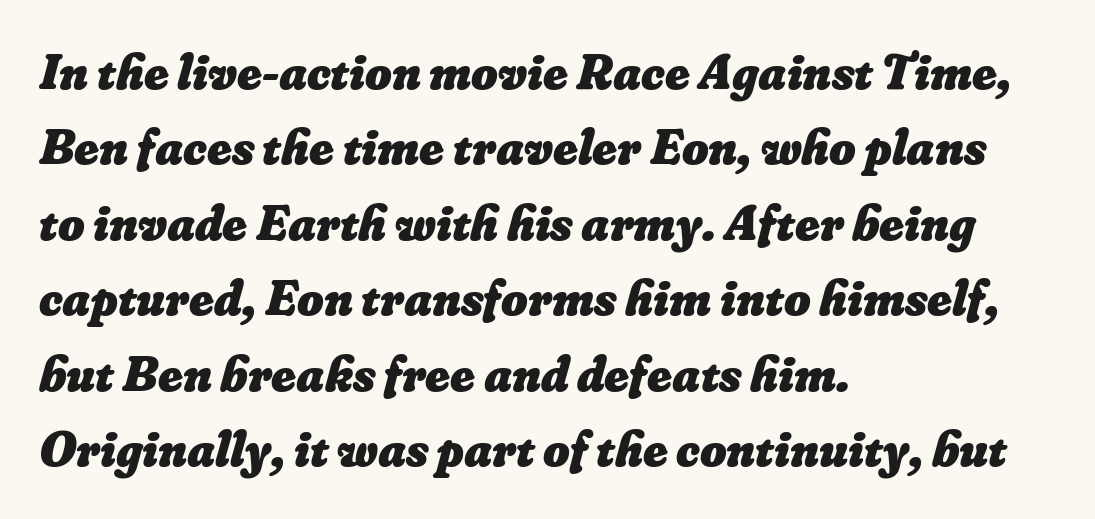
Q: Is the text bold? A: Yes.
Q: Is the text underlined? A: No.
Q: How is the paragraph aligned? A: Left-aligned.
Q: Is the spacing between letters normal or unusually wide? A: Normal.
Q: Is the spacing between lines tight, normal or loose? A: Normal.
Q: Width (condensed, normal, or wide)? A: Normal.
Q: Stroke contrast? A: Low.
Q: x-height? A: Small.
Q: Monospaced? A: No.
